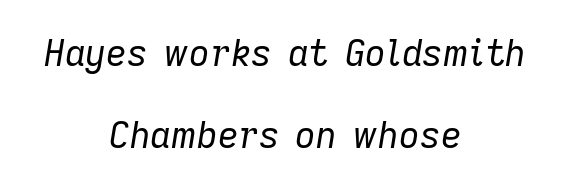
{"italic": "yes", "lean": "right", "slant_degrees": 9, "bold": "no", "weight": "regular", "width": "normal", "stroke_contrast": "low", "x_height": "medium", "monospaced": "no", "underline": "no", "align": "center", "line_spacing": "loose", "line_spacing_ratio": 2.28, "letter_spacing": "normal", "letter_spacing_em": 0.0, "glyph_px": 36}
